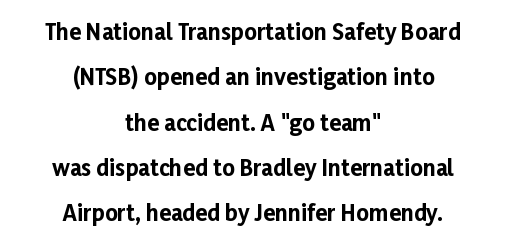
A bare baseline throughout the passage. The leading is generous, giving the passage an open texture. Set as a true bold cut, around the 700 mark. Quick note: not italic, upright. Is the letter spacing exaggerated? No — it looks like the ordinary default. Notice how the passage keeps no hard edge, just a central spine.
